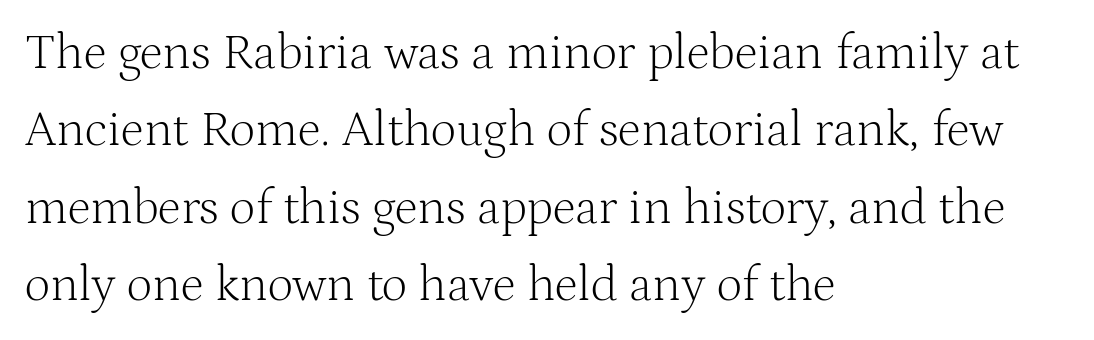
The passage shown is not underscored anywhere. Leading matches the norm, producing a regular column. This rendering employs a face with finishing strokes, i.e., a serif. This rendering leaves character spacing at its baseline value. Tall strokes in this sample are plumb rather than angled.
